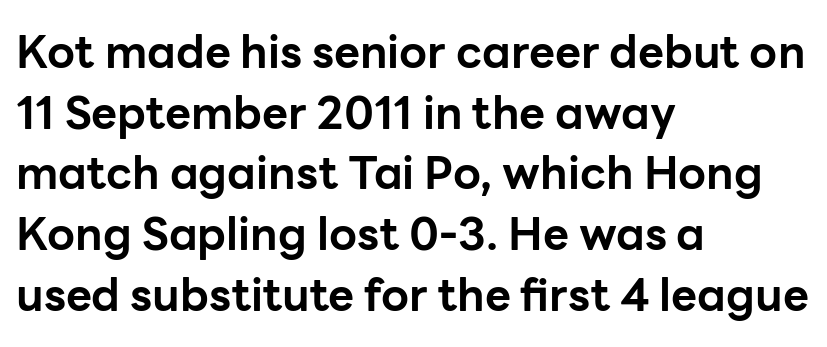
The specimen reads as upright at a glance. Clear beneath every line of the passage. The typeface chosen for these lines omits serifs. Notice how descenders clear the ascenders below comfortably — that's standard leading.
